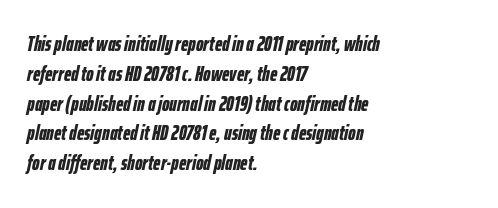
Q: Is the text bold? A: Yes.
Q: Is the text italic (slanted)? A: Yes, it leans right by about 12 degrees.
Q: Is the text underlined? A: No.
Q: How is the paragraph aligned? A: Left-aligned.
Q: Is the spacing between letters normal or unusually wide? A: Normal.
Q: Is the spacing between lines tight, normal or loose? A: Normal.
